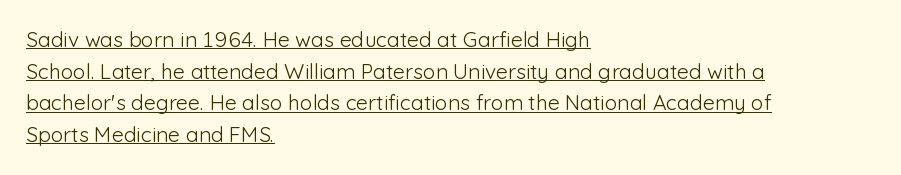
{"italic": "no", "bold": "no", "underline": "yes", "align": "left", "line_spacing": "normal", "line_spacing_ratio": 1.51, "letter_spacing": "normal", "letter_spacing_em": 0.0, "glyph_px": 21}
